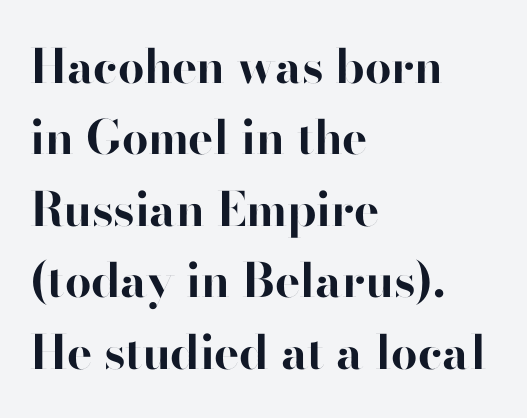
Ascenders rise straight up at ninety degrees. The line texture is even and compact thanks to regular tracking. Normally led — the rows are evenly, conventionally spaced. As a designer I'd log this as weight 700, bold. The typesetter chose a ragged-right arrangement here. Spacing verdict: proportional, widths tailored to each character.
